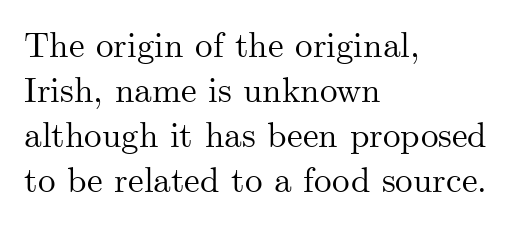
Here the designer chose a conventional face with non-uniform glyph widths. The area under the type is left untouched. No extra tracking has been applied to these lines. Tall strokes in this sample are plumb rather than angled. One-word summary of the alignment: left.
